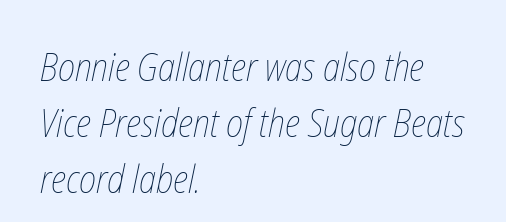
{"bold": "no", "weight": "thin", "width": "condensed", "stroke_contrast": "low", "x_height": "medium", "monospaced": "no", "underline": "no", "align": "left", "line_spacing": "normal", "line_spacing_ratio": 1.47, "letter_spacing": "normal", "letter_spacing_em": 0.0, "glyph_px": 38}
